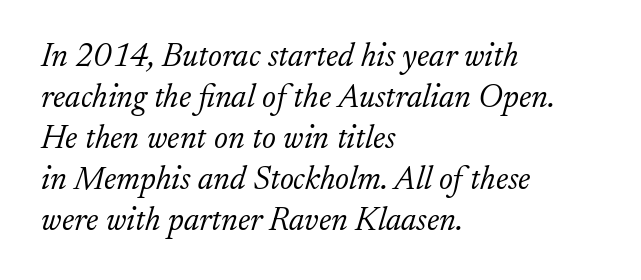
The image shows 33 px light serif type, italic (leaning right); set left-aligned, line spacing 1.24x, normal letter spacing, not underlined; low stroke contrast and a small x-height.
